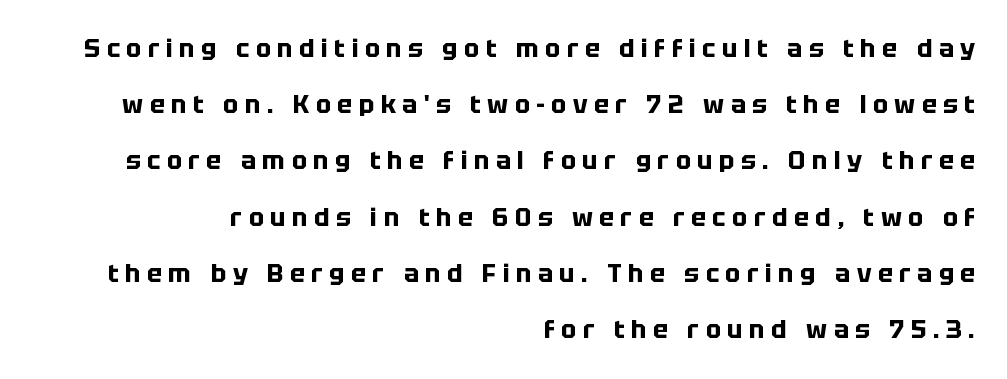
The image shows 25 px bold type, upright; set right-aligned, loose line spacing (2.25x), unusually wide letter spacing (+0.26 em), not underlined.
